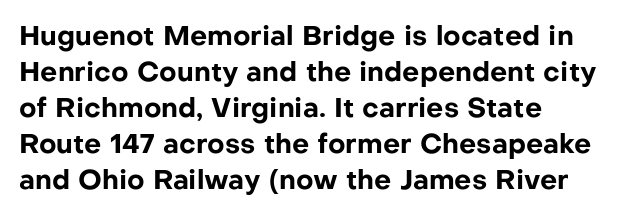
Q: Is the text bold? A: Yes.
Q: Is the text italic (slanted)? A: No, it is upright.
Q: Is the text underlined? A: No.
Q: How is the paragraph aligned? A: Left-aligned.
Q: Is the spacing between letters normal or unusually wide? A: Normal.
Q: Is the spacing between lines tight, normal or loose? A: Normal.
